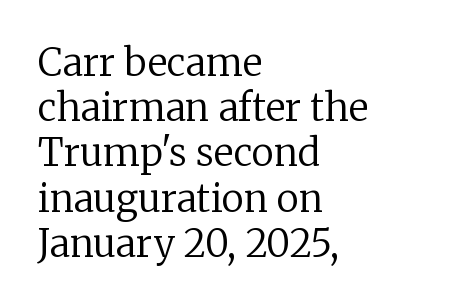
The image shows 38 px regular-weight serif type, upright; set left-aligned, line spacing 1.19x, normal letter spacing, not underlined; low stroke contrast and a medium x-height.
